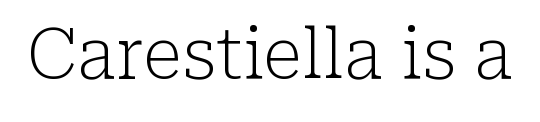
The image shows 69 px light serif type, upright; set normal letter spacing, not underlined; low stroke contrast and a medium x-height.
